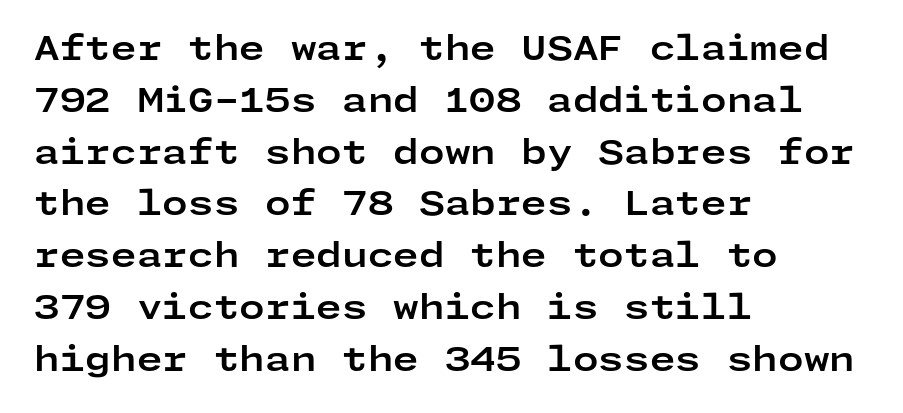
{"serif": "no", "italic": "no", "bold": "yes", "weight": "bold", "width": "wide", "stroke_contrast": "low", "x_height": "medium", "underline": "no", "align": "left", "line_spacing": "normal", "line_spacing_ratio": 1.57, "letter_spacing": "normal", "letter_spacing_em": 0.0, "glyph_px": 33}
